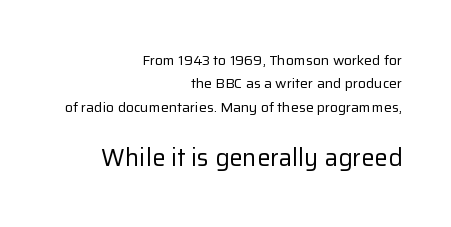
The image shows 24 px text type, upright; set right-aligned, normal line spacing (1.67x), normal letter spacing, not underlined; the second (bottom) block is 1.71x larger.
